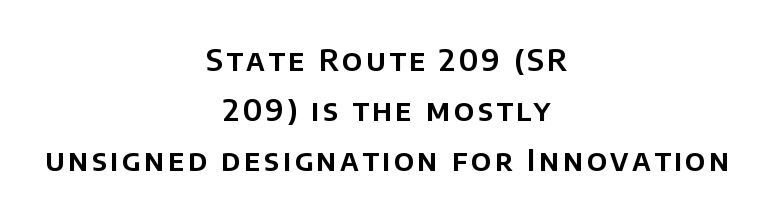
Q: Is the text italic (slanted)? A: No, it is upright.
Q: Is the typeface a serif or a sans-serif typeface? A: Sans-serif.
Q: Is the text underlined? A: No.
Q: How is the paragraph aligned? A: Centered.
Q: Is the spacing between lines tight, normal or loose? A: Normal.
Q: Width (condensed, normal, or wide)? A: Normal.
Q: Stroke contrast? A: Low.
Q: x-height? A: Large.
Q: Monospaced? A: No.
